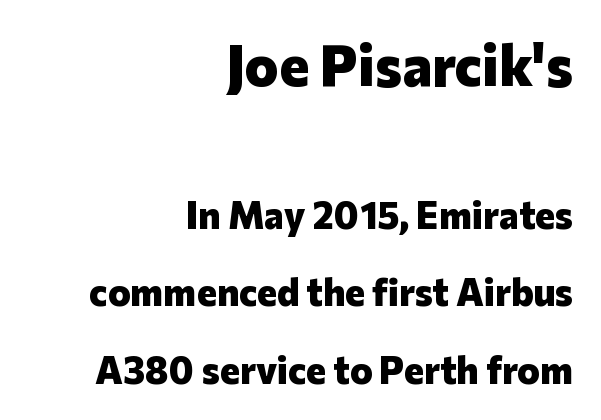
Q: Is the text bold? A: Yes.
Q: Is the text italic (slanted)? A: No, it is upright.
Q: Is the typeface a serif or a sans-serif typeface? A: Sans-serif.
Q: Is the text underlined? A: No.
Q: How is the paragraph aligned? A: Right-aligned.
Q: Is the spacing between letters normal or unusually wide? A: Normal.
Q: Is the spacing between lines tight, normal or loose? A: Loose.
Q: Which block of text is set in a larger size, the first (top) or the second (bottom)? A: The first (top) one.
Q: Width (condensed, normal, or wide)? A: Normal.
Q: Stroke contrast? A: Low.
Q: x-height? A: Medium.
Q: Monospaced? A: No.
